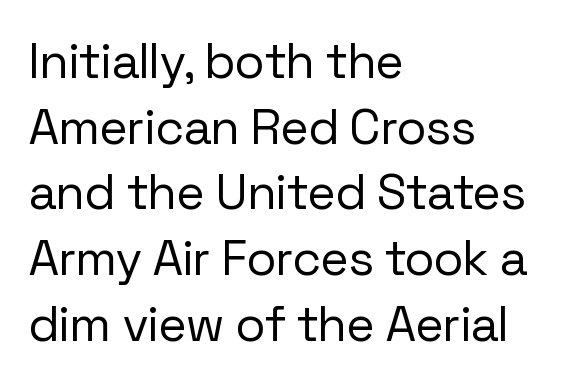
Descenders are the only things crossing below the line. The paragraph has a hard left edge and a soft right edge. The rendering uses natural spacing where letterforms have individual widths. Bold? No — there's no thickening of the strokes.
